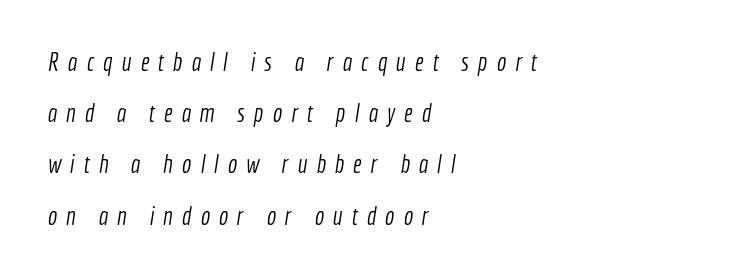
The image shows 25 px text type; set left-aligned, loose line spacing (2.05x), unusually wide letter spacing (+0.36 em), not underlined.
